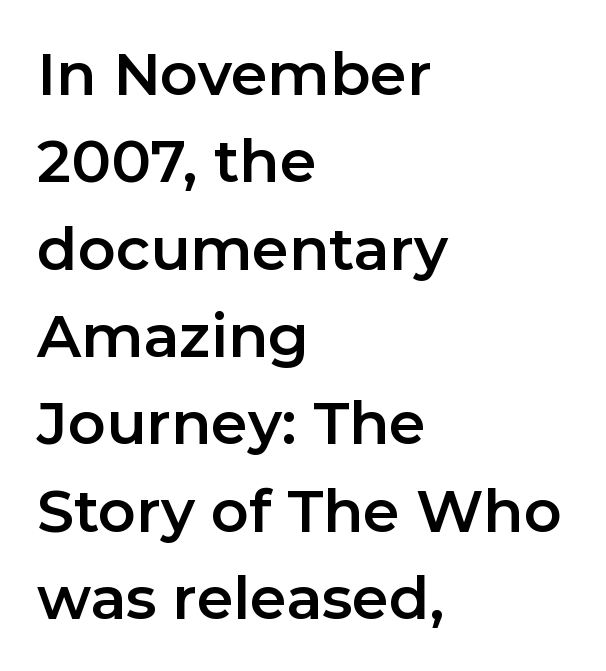
{"serif": "no", "italic": "no", "width": "normal", "stroke_contrast": "low", "x_height": "medium", "monospaced": "no", "underline": "no", "align": "left", "line_spacing": "normal", "line_spacing_ratio": 1.48, "letter_spacing": "normal", "letter_spacing_em": 0.0, "glyph_px": 59}
